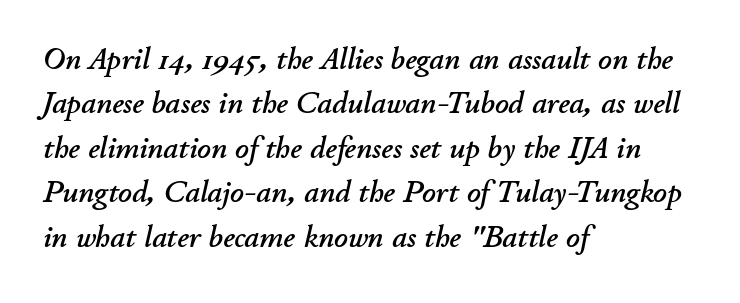
Honestly, the letter spacing is just normal — you wouldn't notice it. Quick note: interline space is typical. Italic: yes, the glyphs are oblique. The passage is arranged the way most books set body copy — flush left. This sample has the flowing, uneven cadence of proportional lettering.
